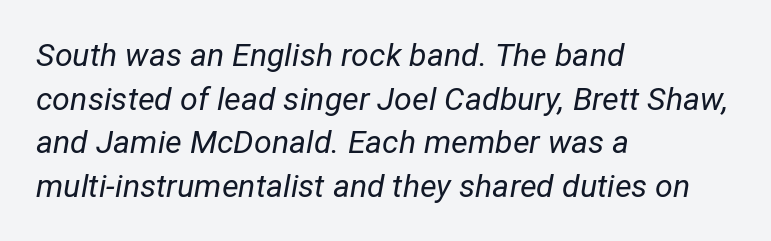
{"italic": "yes", "lean": "right", "slant_degrees": 12, "bold": "no", "weight": "regular", "width": "normal", "stroke_contrast": "low", "x_height": "medium", "monospaced": "no", "underline": "no", "align": "left", "line_spacing": "normal", "line_spacing_ratio": 1.36, "letter_spacing": "normal", "letter_spacing_em": 0.0, "glyph_px": 32}
